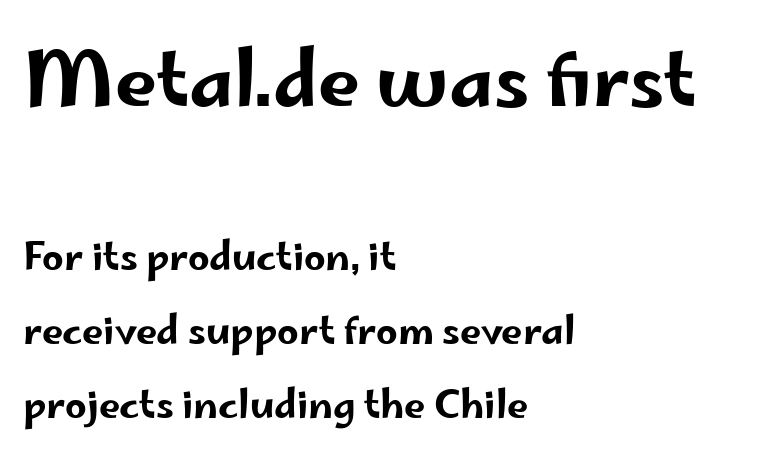
Q: Is the text italic (slanted)? A: No, it is upright.
Q: Is the typeface a serif or a sans-serif typeface? A: Sans-serif.
Q: Is the text underlined? A: No.
Q: How is the paragraph aligned? A: Left-aligned.
Q: Is the spacing between letters normal or unusually wide? A: Normal.
Q: Is the spacing between lines tight, normal or loose? A: Loose.
Q: Which block of text is set in a larger size, the first (top) or the second (bottom)? A: The first (top) one.
Q: Width (condensed, normal, or wide)? A: Wide.
Q: Stroke contrast? A: Low.
Q: x-height? A: Small.
Q: Monospaced? A: No.
